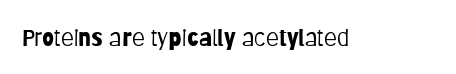
The image shows 24 px text type, upright; set normal letter spacing, not underlined.
